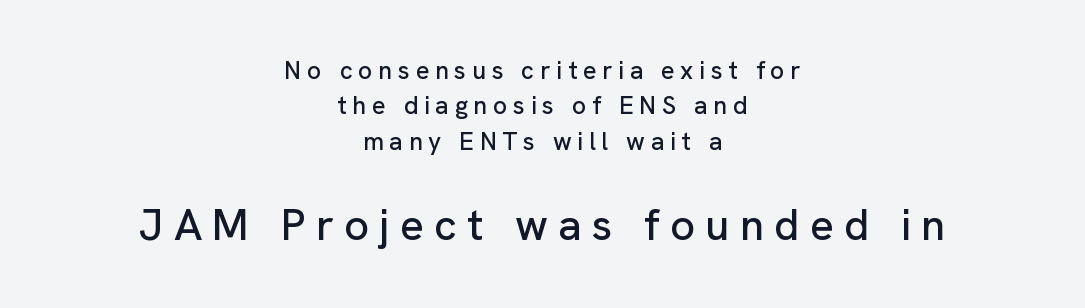
The image shows 44 px sans-serif type, upright; set centered, normal line spacing (1.42x), unusually wide letter spacing (+0.23 em), not underlined; the second (bottom) block is 1.76x larger; low stroke contrast and a medium x-height.
